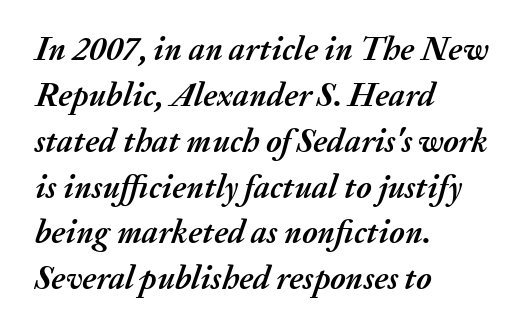
The image shows 33 px semibold type, italic (leaning right); set left-aligned, normal line spacing (1.39x), normal letter spacing, not underlined; medium stroke contrast and a medium x-height.
